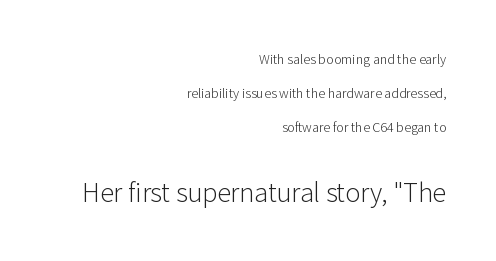
Here the second block reads like a headline and the first like body copy. Nope, no serifs anywhere on these letters. Standard letterfit; no display-style spreading of the glyphs. The letters look calm and open, with moderate or lighter stems. Descender tails drop into unmarked territory. The rendering uses natural spacing where letterforms have individual widths.
